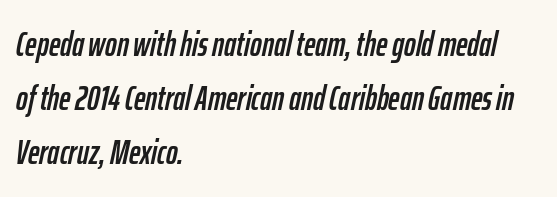
Q: Is the text italic (slanted)? A: Yes, it leans right by about 12 degrees.
Q: Is the text underlined? A: No.
Q: How is the paragraph aligned? A: Left-aligned.
Q: Is the spacing between letters normal or unusually wide? A: Normal.
Q: Is the spacing between lines tight, normal or loose? A: Normal.
Q: Width (condensed, normal, or wide)? A: Condensed.
Q: Stroke contrast? A: Low.
Q: x-height? A: Medium.
Q: Monospaced? A: No.
